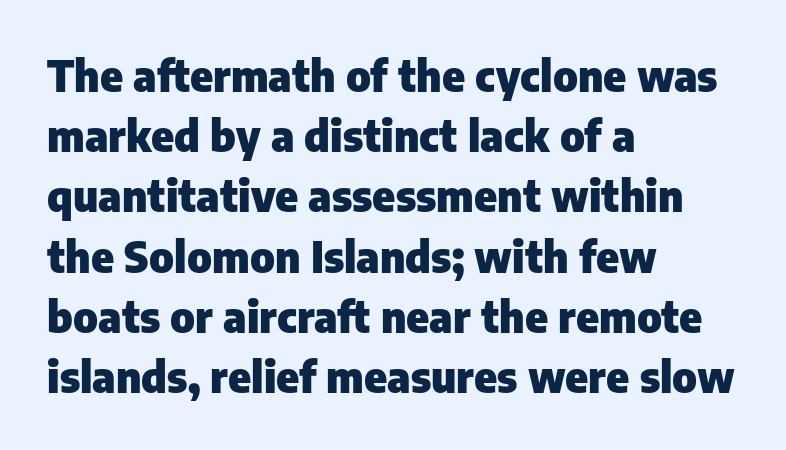
Q: Is the text bold? A: Yes.
Q: Is the text italic (slanted)? A: No, it is upright.
Q: Is the typeface a serif or a sans-serif typeface? A: Sans-serif.
Q: Is the text underlined? A: No.
Q: How is the paragraph aligned? A: Left-aligned.
Q: Is the spacing between letters normal or unusually wide? A: Normal.
Q: Is the spacing between lines tight, normal or loose? A: Normal.
Q: Width (condensed, normal, or wide)? A: Normal.
Q: Stroke contrast? A: Low.
Q: x-height? A: Medium.
Q: Monospaced? A: No.
